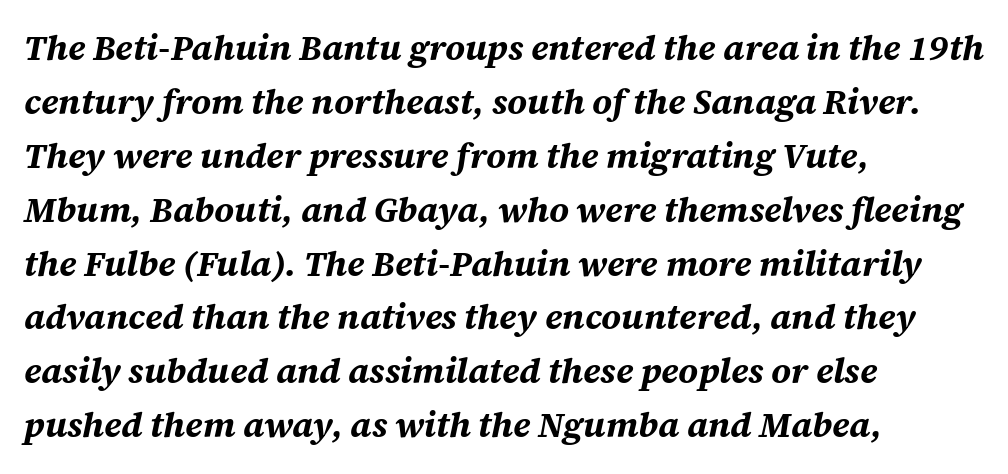
Q: Is the text bold? A: Yes.
Q: Is the text italic (slanted)? A: Yes, it leans right by about 12 degrees.
Q: Is the text underlined? A: No.
Q: How is the paragraph aligned? A: Left-aligned.
Q: Is the spacing between letters normal or unusually wide? A: Normal.
Q: Is the spacing between lines tight, normal or loose? A: Normal.
Q: Width (condensed, normal, or wide)? A: Normal.
Q: Stroke contrast? A: Medium.
Q: x-height? A: Large.
Q: Monospaced? A: No.
